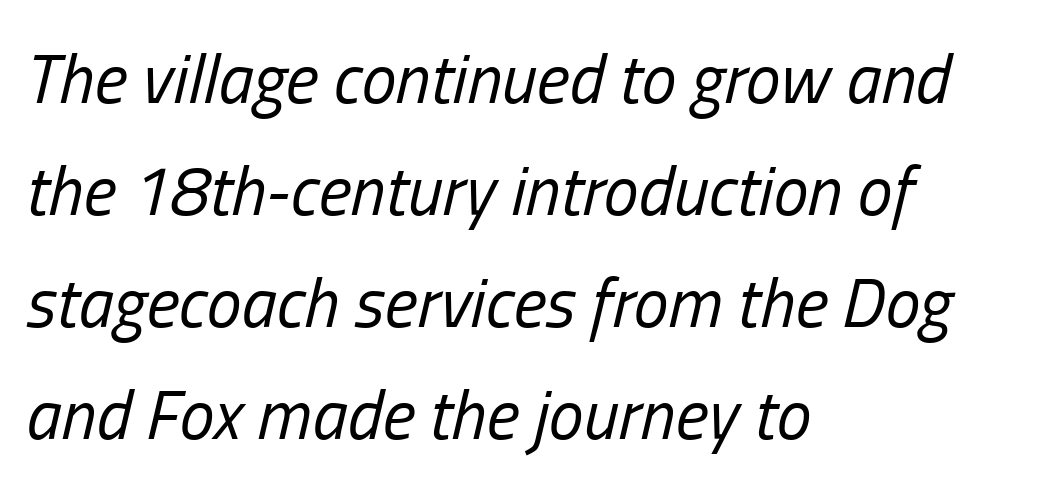
The rag falls on the right side of this text block. Do the characters align in a grid? No, the font is proportional. Any mark beneath the type? The region is blank. Compared with typical body copy, the letter spacing here is the same.
